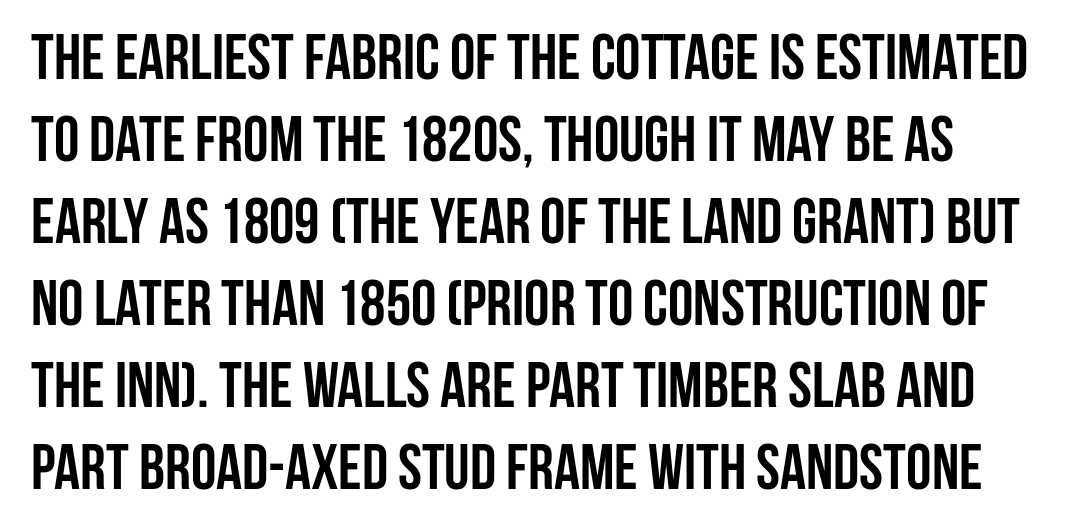
Q: Is the text bold? A: Yes.
Q: Is the text italic (slanted)? A: No, it is upright.
Q: Is the typeface a serif or a sans-serif typeface? A: Sans-serif.
Q: Is the text underlined? A: No.
Q: Is the spacing between letters normal or unusually wide? A: Normal.
Q: Is the spacing between lines tight, normal or loose? A: Normal.
Q: Width (condensed, normal, or wide)? A: Condensed.
Q: Stroke contrast? A: Low.
Q: x-height? A: Large.
Q: Monospaced? A: No.
